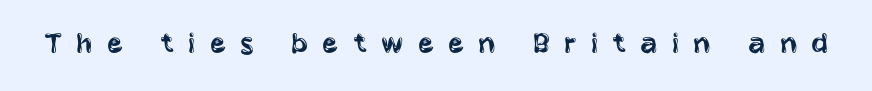
{"serif": "no", "italic": "no", "bold": "no", "weight": "regular", "width": "condensed", "stroke_contrast": "low", "x_height": "large", "monospaced": "no", "underline": "no", "letter_spacing": "wide", "letter_spacing_em": 0.44, "glyph_px": 32}
